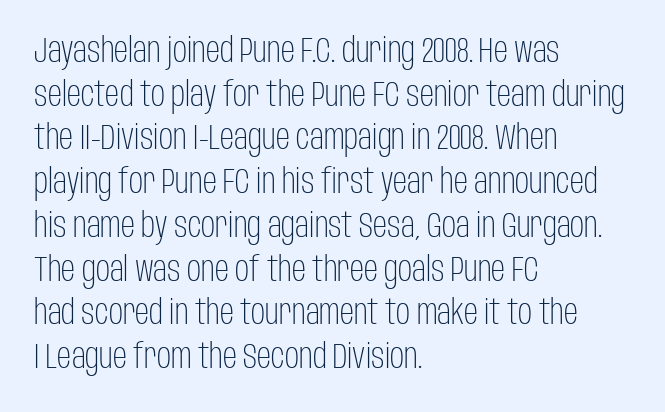
Q: Is the text bold? A: No.
Q: Is the text italic (slanted)? A: No, it is upright.
Q: Is the typeface a serif or a sans-serif typeface? A: Sans-serif.
Q: Is the text underlined? A: No.
Q: How is the paragraph aligned? A: Left-aligned.
Q: Is the spacing between letters normal or unusually wide? A: Normal.
Q: Is the spacing between lines tight, normal or loose? A: Normal.
Q: Width (condensed, normal, or wide)? A: Condensed.
Q: Stroke contrast? A: Low.
Q: x-height? A: Large.
Q: Monospaced? A: No.
